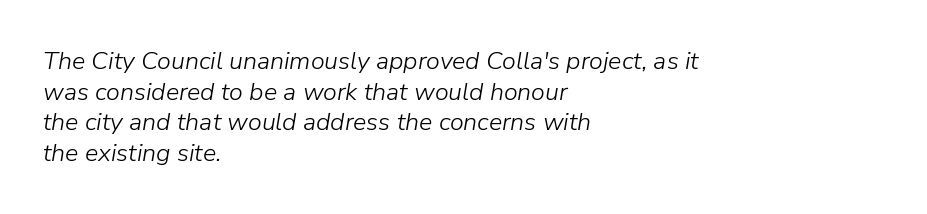
Q: Is the text bold? A: No.
Q: Is the text italic (slanted)? A: Yes, it leans right by about 9 degrees.
Q: Is the text underlined? A: No.
Q: How is the paragraph aligned? A: Left-aligned.
Q: Is the spacing between letters normal or unusually wide? A: Normal.
